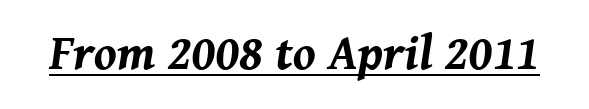
The glyphs have the mass of a bold cut. Italic? Definitely — the glyphs are oblique. Honestly, the letter spacing is just normal — you wouldn't notice it. Check the space under the baseline: a stroke is drawn there.
